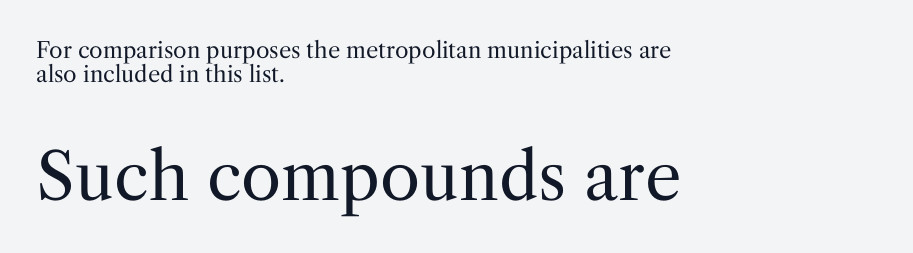
{"serif": "yes", "italic": "no", "bold": "no", "weight": "regular", "width": "normal", "stroke_contrast": "medium", "x_height": "medium", "monospaced": "no", "underline": "no", "align": "left", "line_spacing": "tight", "line_spacing_ratio": 1.09, "letter_spacing": "normal", "letter_spacing_em": 0.0, "larger_block": "second", "size_ratio": 2.95, "glyph_px": 65}
